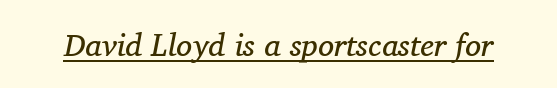
Q: Is the text bold? A: No.
Q: Is the text italic (slanted)? A: Yes, it leans right by about 11 degrees.
Q: Is the typeface a serif or a sans-serif typeface? A: Serif.
Q: Is the text underlined? A: Yes.
Q: Is the spacing between letters normal or unusually wide? A: Normal.
Q: Width (condensed, normal, or wide)? A: Normal.
Q: Stroke contrast? A: Medium.
Q: x-height? A: Medium.
Q: Monospaced? A: No.
